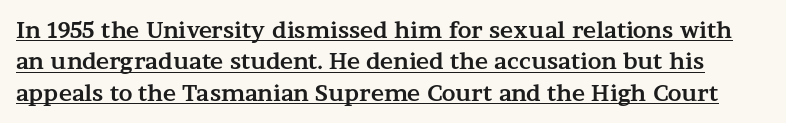
{"italic": "no", "bold": "yes", "underline": "yes", "line_spacing": "normal", "line_spacing_ratio": 1.43, "letter_spacing": "normal", "letter_spacing_em": 0.0, "glyph_px": 22}
